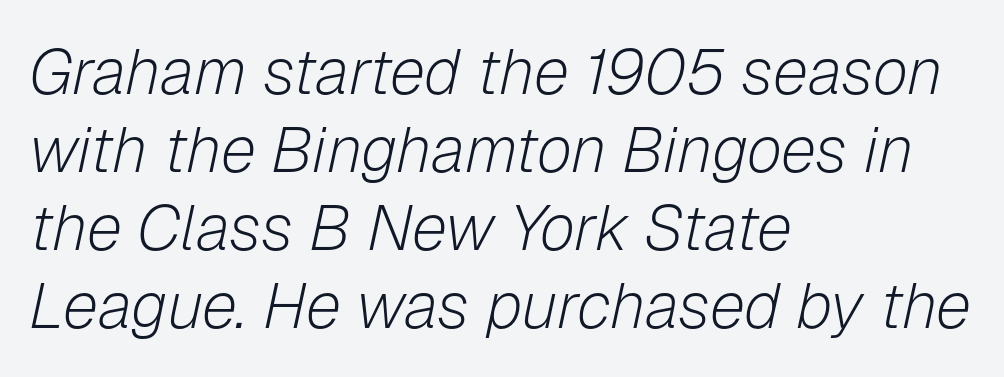
{"italic": "yes", "lean": "right", "slant_degrees": 12, "bold": "no", "weight": "light", "width": "normal", "stroke_contrast": "low", "x_height": "medium", "monospaced": "no", "underline": "no", "align": "left", "line_spacing_ratio": 1.22, "letter_spacing": "normal", "letter_spacing_em": 0.0, "glyph_px": 64}
